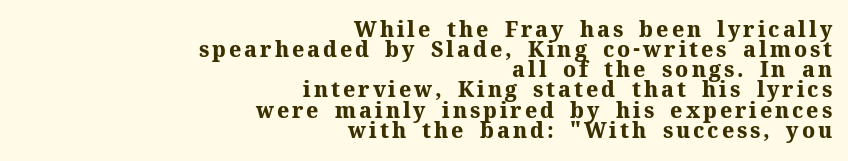
Q: Is the text bold? A: Yes.
Q: Is the text italic (slanted)? A: No, it is upright.
Q: Is the text underlined? A: No.
Q: How is the paragraph aligned? A: Right-aligned.
Q: Is the spacing between lines tight, normal or loose? A: Tight.
